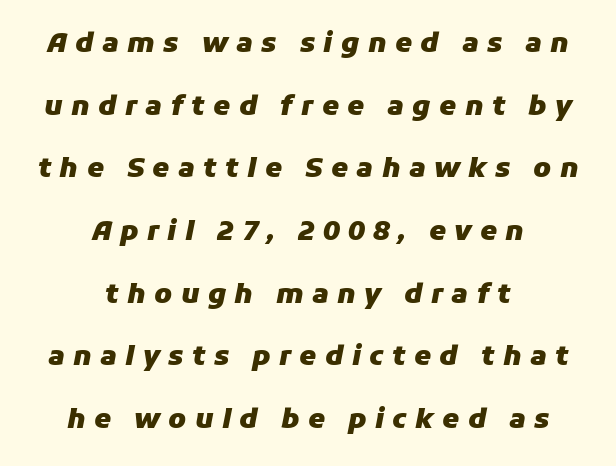
{"italic": "yes", "lean": "right", "slant_degrees": 11, "bold": "yes", "underline": "no", "align": "center", "line_spacing": "loose", "line_spacing_ratio": 2.32, "letter_spacing": "wide", "letter_spacing_em": 0.31, "glyph_px": 27}
